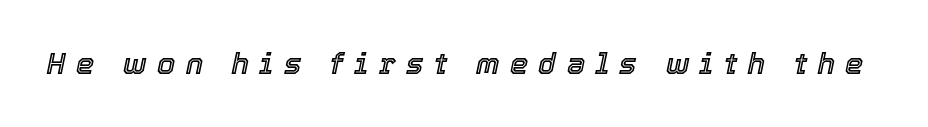
Q: Is the text italic (slanted)? A: Yes, it leans right by about 12 degrees.
Q: Is the text underlined? A: No.
Q: Is the spacing between letters normal or unusually wide? A: Unusually wide.
Q: Width (condensed, normal, or wide)? A: Normal.
Q: x-height? A: Medium.
Q: Monospaced? A: No.
